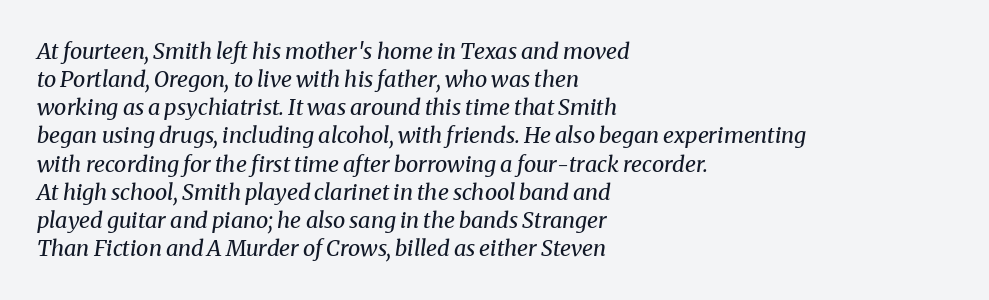
The image shows 22 px text type, italic (leaning right); set left-aligned, normal line spacing (1.28x), normal letter spacing, not underlined.
